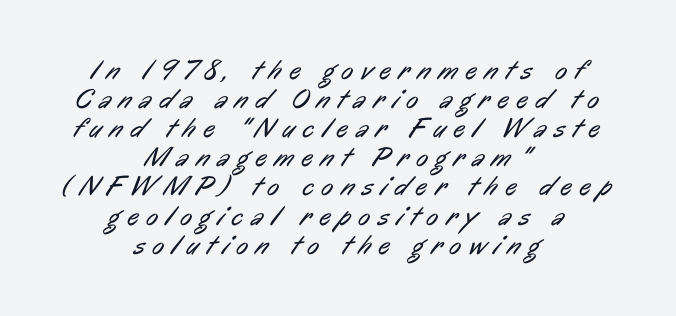
The image shows 28 px regular-weight, condensed sans-serif type; set centered, tight line spacing (1.04x), unusually wide letter spacing (+0.29 em), not underlined; low stroke contrast and a medium x-height.
